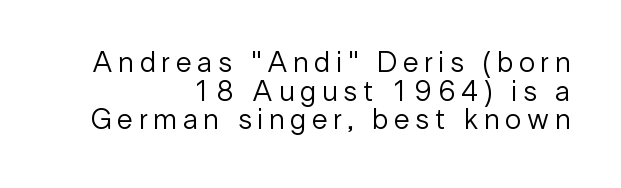
{"serif": "no", "italic": "no", "bold": "no", "weight": "regular", "width": "normal", "stroke_contrast": "low", "x_height": "medium", "monospaced": "no", "underline": "no", "align": "right", "line_spacing": "tight", "line_spacing_ratio": 0.99, "letter_spacing": "wide", "letter_spacing_em": 0.2, "glyph_px": 29}
